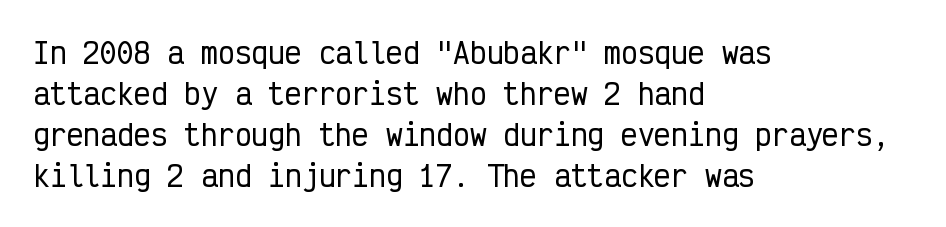
{"serif": "no", "italic": "no", "width": "condensed", "stroke_contrast": "low", "x_height": "medium", "monospaced": "yes", "underline": "no", "align": "left", "line_spacing": "normal", "line_spacing_ratio": 1.46, "letter_spacing": "normal", "letter_spacing_em": 0.0, "glyph_px": 28}
